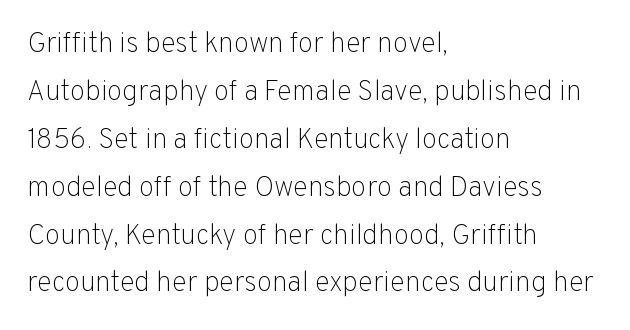
{"serif": "no", "italic": "no", "bold": "no", "weight": "light", "width": "normal", "stroke_contrast": "low", "x_height": "medium", "monospaced": "no", "underline": "no", "align": "left", "line_spacing_ratio": 1.71, "letter_spacing": "normal", "letter_spacing_em": 0.0, "glyph_px": 28}
